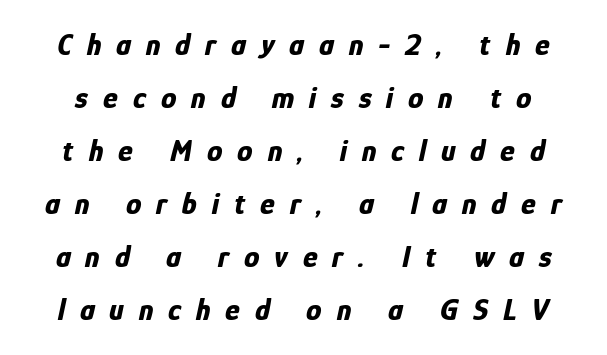
{"italic": "yes", "lean": "right", "slant_degrees": 12, "bold": "yes", "weight": "bold", "width": "condensed", "stroke_contrast": "low", "x_height": "medium", "monospaced": "no", "underline": "no", "line_spacing_ratio": 1.71, "letter_spacing": "wide", "letter_spacing_em": 0.48, "glyph_px": 31}
